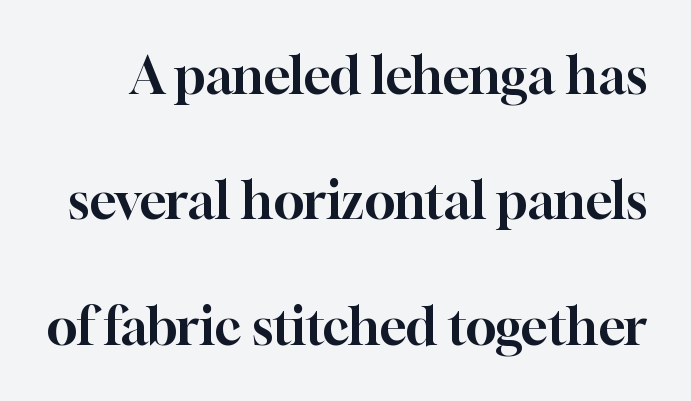
The image shows 51 px serif type, upright; set loose line spacing (2.46x), normal letter spacing, not underlined; high stroke contrast and a medium x-height.
